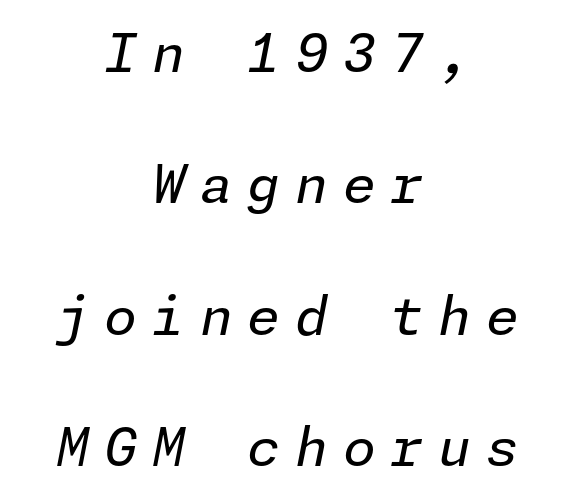
The image shows 53 px regular-weight type, italic (leaning right); set centered, loose line spacing (2.48x), unusually wide letter spacing (+0.28 em), not underlined; low stroke contrast and a medium x-height.
